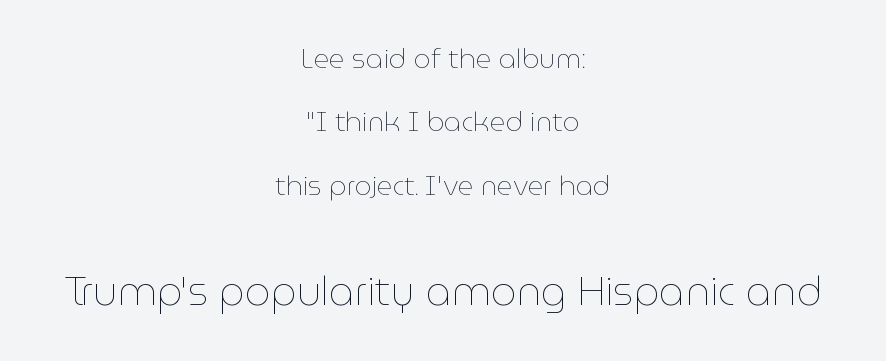
The image shows 40 px thin type, upright; set centered, loose line spacing (2.35x), normal letter spacing, not underlined; the second (bottom) block is 1.48x larger; low stroke contrast and a medium x-height.
